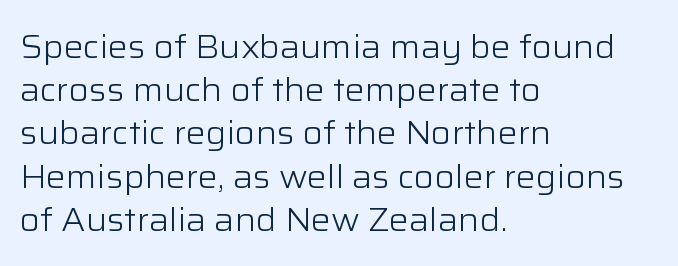
The image shows 33 px light sans-serif type, upright; set left-aligned, normal line spacing (1.31x), normal letter spacing, not underlined; low stroke contrast and a medium x-height.
